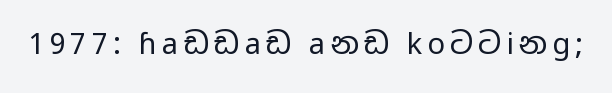
The image shows 29 px regular-weight, wide sans-serif type, upright; set not underlined; low stroke contrast and a medium x-height.
